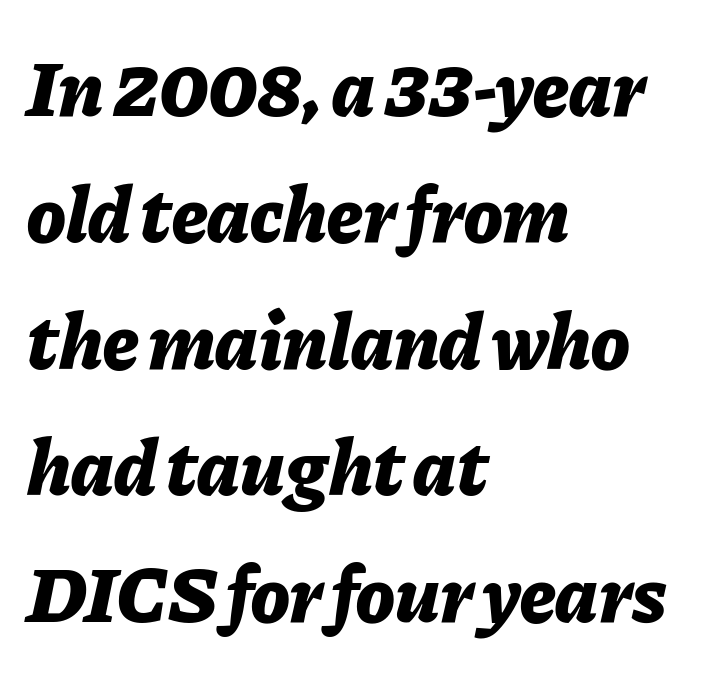
{"italic": "yes", "lean": "right", "slant_degrees": 11, "bold": "yes", "weight": "bold", "width": "normal", "stroke_contrast": "low", "x_height": "medium", "monospaced": "no", "underline": "no", "align": "left", "line_spacing": "normal", "line_spacing_ratio": 1.58, "letter_spacing": "normal", "letter_spacing_em": 0.0, "glyph_px": 80}
